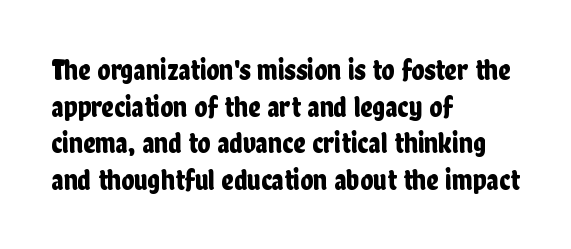
The image shows 30 px condensed sans-serif type, upright; set left-aligned, line spacing 1.22x, normal letter spacing, not underlined; low stroke contrast and a medium x-height.
